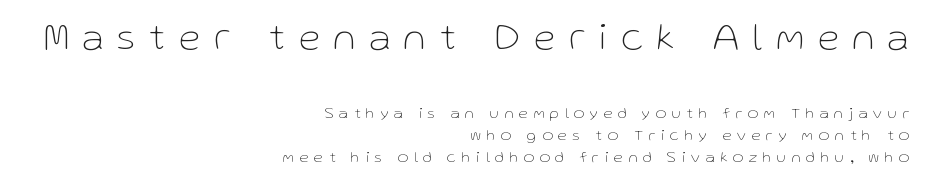
The cut favours lightness, reaching ordinary text weight at its darkest. This sample has the flowing, uneven cadence of proportional lettering. Casual observation: everything's shoved over to the right. Nope, not italic — everything's standing straight.
